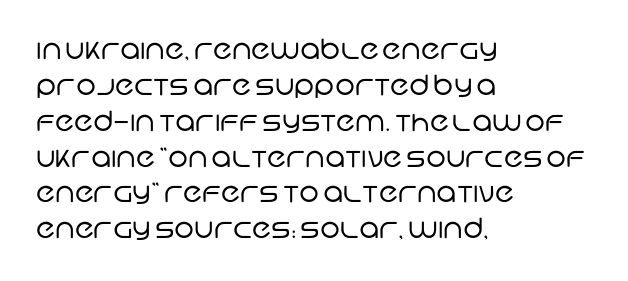
{"serif": "no", "bold": "no", "weight": "regular", "width": "normal", "stroke_contrast": "low", "x_height": "large", "monospaced": "no", "underline": "no", "align": "left", "line_spacing": "normal", "line_spacing_ratio": 1.28, "letter_spacing": "normal", "letter_spacing_em": 0.0, "glyph_px": 28}
